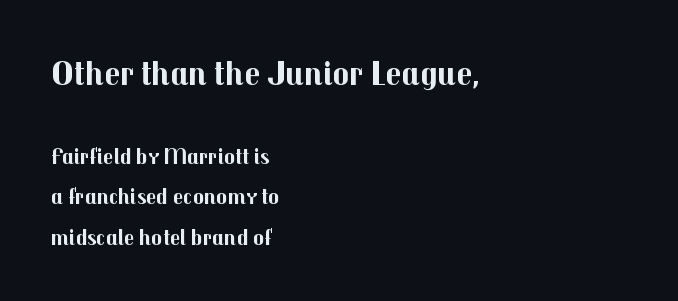
{"serif": "no", "italic": "no", "bold": "yes", "weight": "bold", "width": "normal", "stroke_contrast": "medium", "x_height": "medium", "monospaced": "no", "underline": "no", "align": "left", "line_spacing_ratio": 1.76, "letter_spacing": "normal", "letter_spacing_em": 0.0, "larger_block": "first", "size_ratio": 1.52, "glyph_px": 35}
